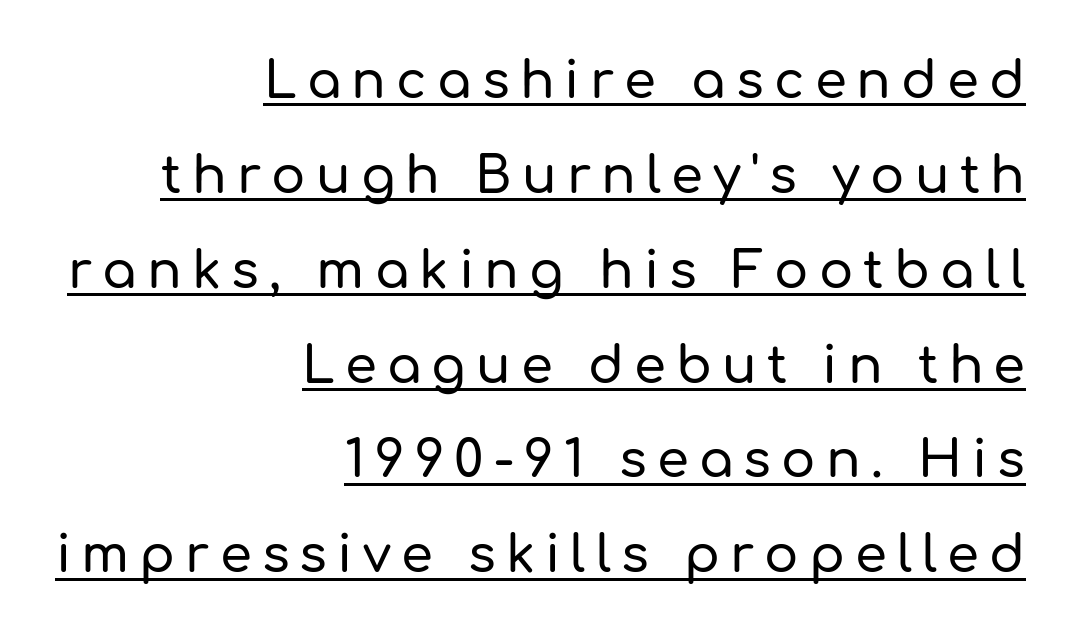
Q: Is the text italic (slanted)? A: No, it is upright.
Q: Is the typeface a serif or a sans-serif typeface? A: Sans-serif.
Q: Is the text underlined? A: Yes.
Q: How is the paragraph aligned? A: Right-aligned.
Q: Is the spacing between letters normal or unusually wide? A: Unusually wide.
Q: Width (condensed, normal, or wide)? A: Normal.
Q: Stroke contrast? A: Low.
Q: x-height? A: Medium.
Q: Monospaced? A: No.
